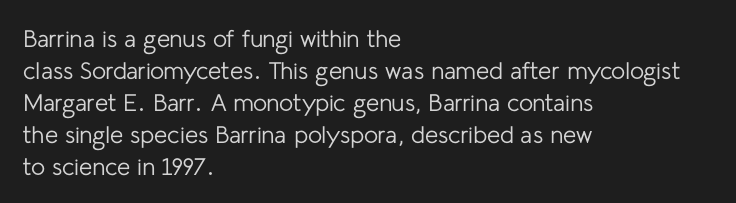
The image shows 24 px text type, upright; set left-aligned, normal line spacing (1.33x), normal letter spacing, not underlined.
